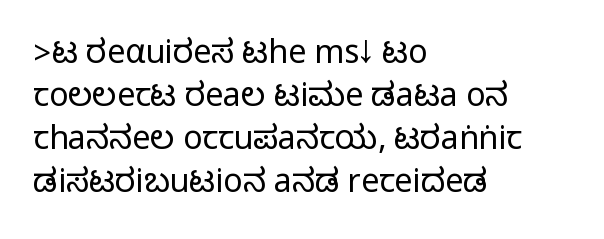
Q: Is the text italic (slanted)? A: No, it is upright.
Q: Is the typeface a serif or a sans-serif typeface? A: Sans-serif.
Q: Is the text underlined? A: No.
Q: How is the paragraph aligned? A: Left-aligned.
Q: Is the spacing between letters normal or unusually wide? A: Normal.
Q: Is the spacing between lines tight, normal or loose? A: Normal.
Q: Width (condensed, normal, or wide)? A: Condensed.
Q: Stroke contrast? A: Medium.
Q: Monospaced? A: No.
